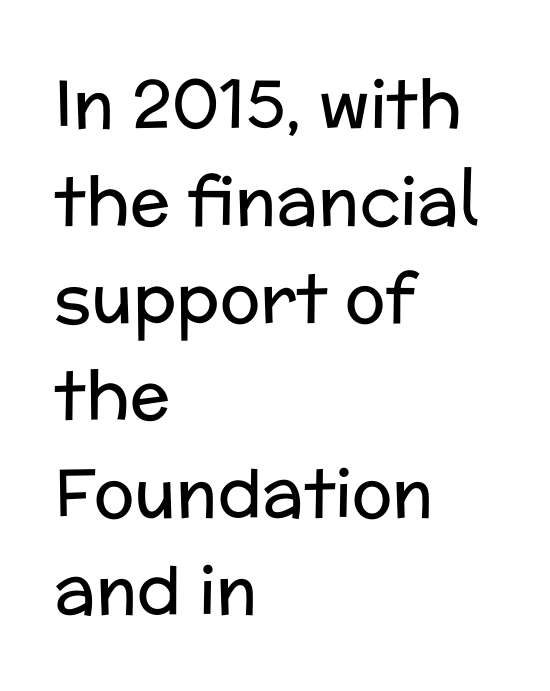
The image shows 67 px regular-weight sans-serif type, upright; set left-aligned, normal line spacing (1.45x), normal letter spacing, not underlined; low stroke contrast and a medium x-height.
